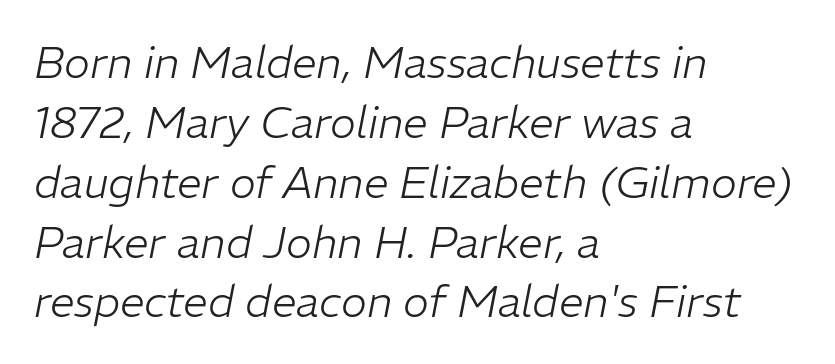
The image shows 44 px light type, italic (leaning right); set left-aligned, normal line spacing (1.36x), normal letter spacing, not underlined; low stroke contrast and a medium x-height.
